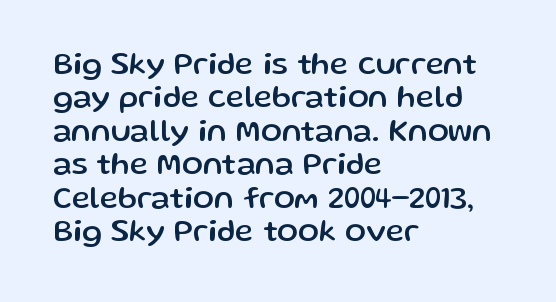
{"serif": "no", "italic": "no", "width": "normal", "stroke_contrast": "low", "x_height": "medium", "monospaced": "no", "underline": "no", "align": "left", "line_spacing": "tight", "line_spacing_ratio": 1.08, "letter_spacing": "normal", "letter_spacing_em": 0.0, "glyph_px": 31}
